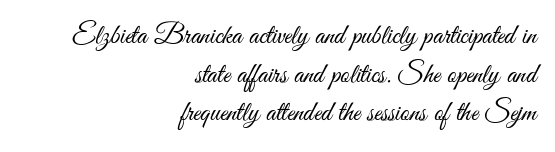
The specimen omits any rule beneath the text block's lines. The designer went with a sans here, leaving each stem footless. Leading matches the norm, producing a regular column. Letter spacing: default. The rendering uses natural spacing where letterforms have individual widths.
